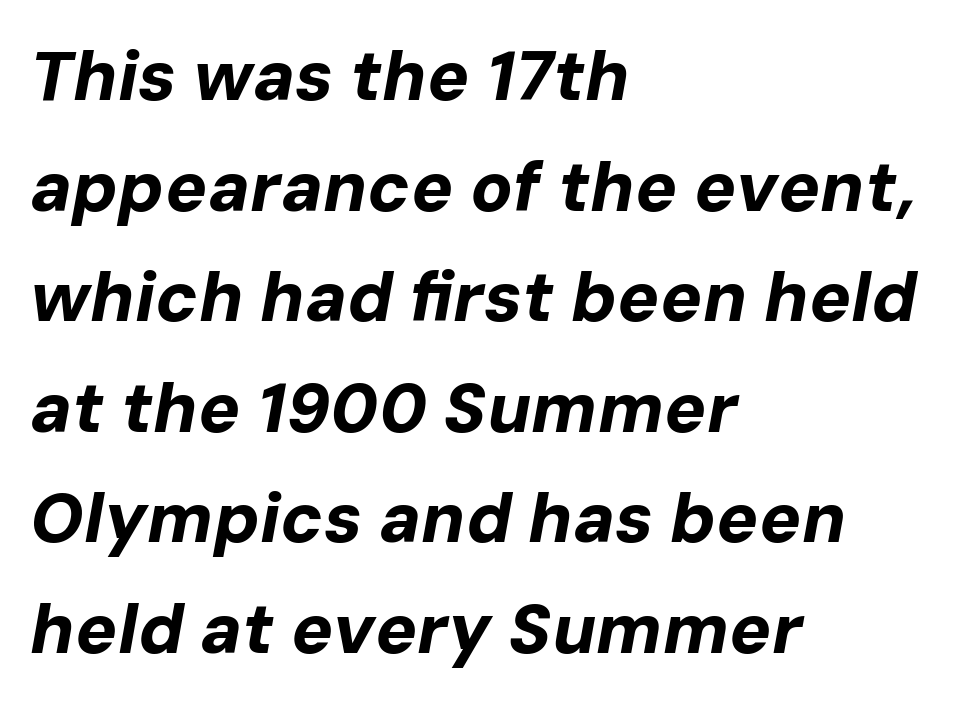
The image shows 70 px bold type, italic (leaning right); set left-aligned, normal line spacing (1.58x), normal letter spacing, not underlined; low stroke contrast and a medium x-height.
